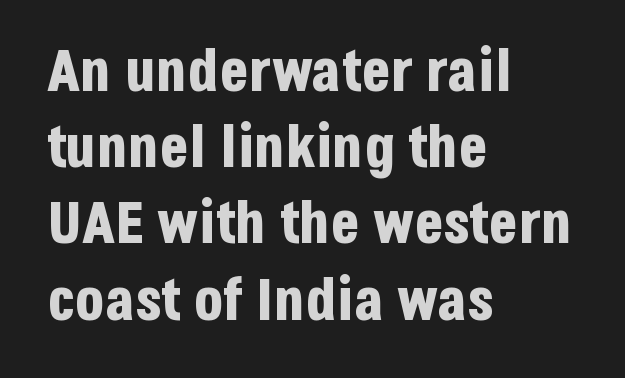
Characters follow at the spacing the type designer built in. The passage shown is typed in a proportional face where columns would drift. The space between consecutive lines is moderate. You can tell from the bare stems that sans-serif type was used. A classic flush-left, rag-right setting is used for this passage.
